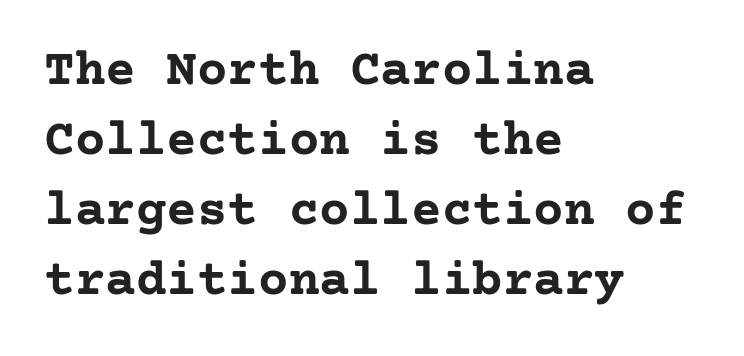
The image shows 51 px semibold serif type, upright; set left-aligned, normal line spacing (1.37x), normal letter spacing, not underlined; low stroke contrast and a medium x-height.
